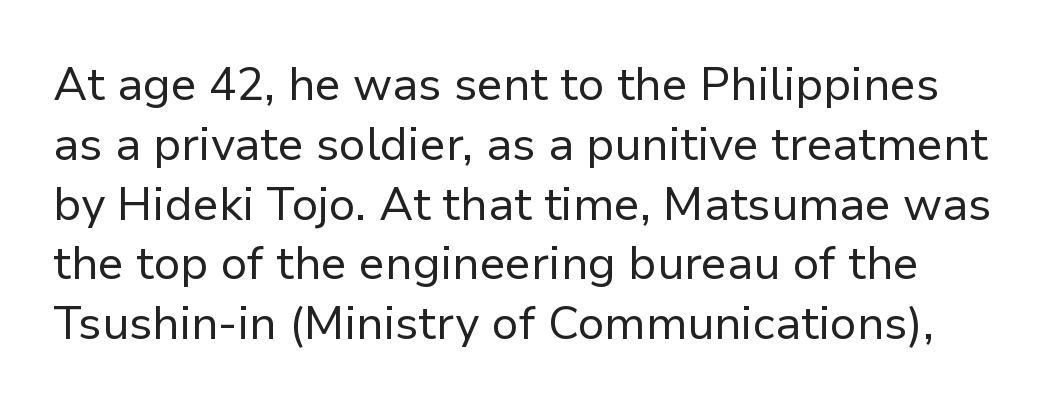
The image shows 46 px regular-weight sans-serif type, upright; set normal line spacing (1.3x), normal letter spacing, not underlined; low stroke contrast and a medium x-height.
